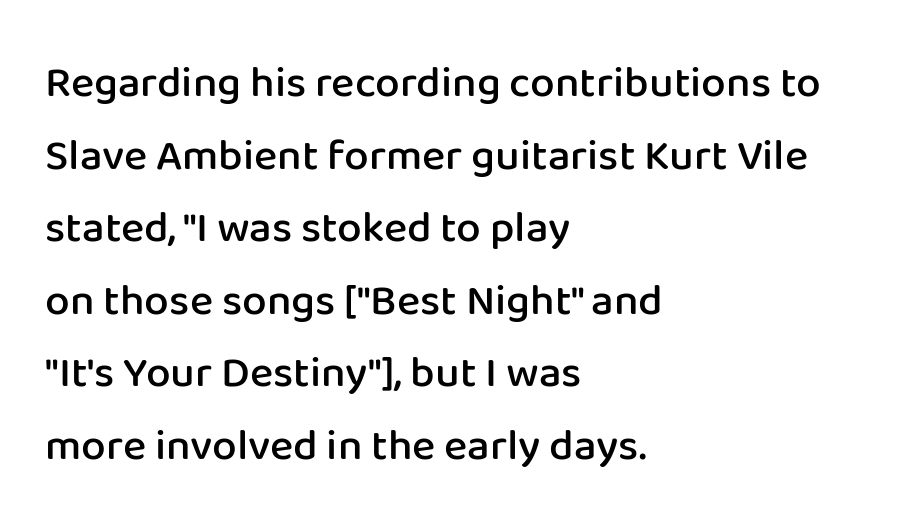
{"serif": "no", "italic": "no", "bold": "semi", "weight": "semibold", "width": "normal", "stroke_contrast": "low", "x_height": "medium", "monospaced": "no", "underline": "no", "align": "left", "line_spacing": "normal", "line_spacing_ratio": 1.65, "letter_spacing": "normal", "letter_spacing_em": 0.0, "glyph_px": 44}
